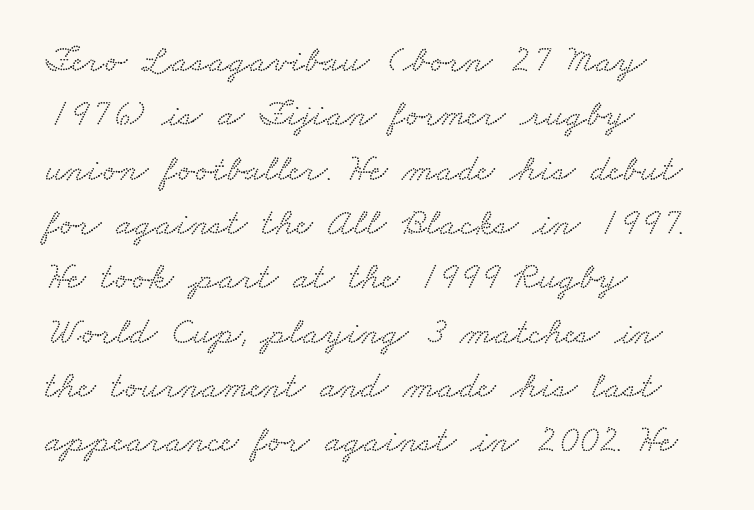
Look at the bottom of the vertical strokes: they flare into serifs here. Spacing verdict: proportional, widths tailored to each character. Short and long lines alike share a common starting point at left. Here the glyphs are tracked normally, forming tight word shapes.
